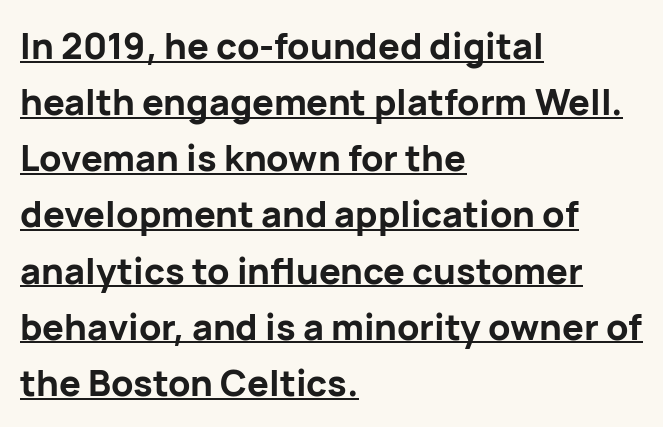
The image shows 36 px bold sans-serif type, upright; set left-aligned, normal line spacing (1.56x), normal letter spacing, underlined; low stroke contrast and a medium x-height.
